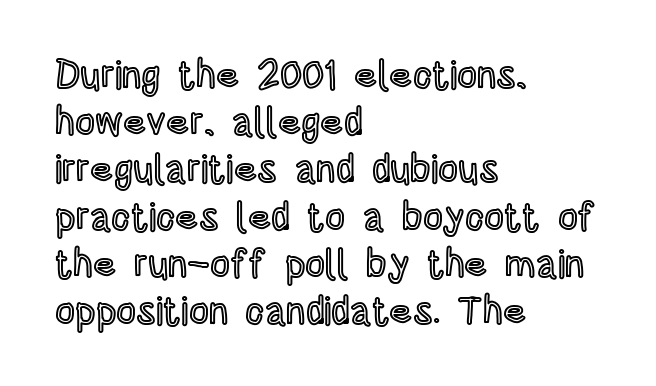
The letters sit at their default tracking, neither squeezed nor spread. Clear beneath every line of the passage. The axis of the letterforms is exactly vertical. The face used here is proportionally spaced, like ordinary book or web type.
